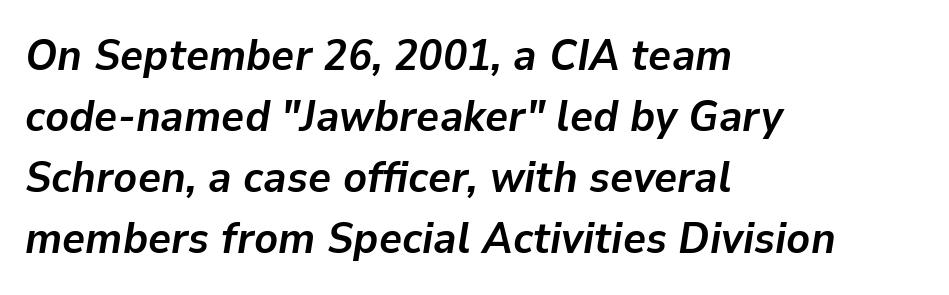
{"italic": "yes", "lean": "right", "slant_degrees": 9, "bold": "yes", "weight": "semibold", "width": "normal", "stroke_contrast": "low", "x_height": "medium", "monospaced": "no", "underline": "no", "align": "left", "line_spacing": "normal", "line_spacing_ratio": 1.39, "letter_spacing": "normal", "letter_spacing_em": 0.0, "glyph_px": 44}
